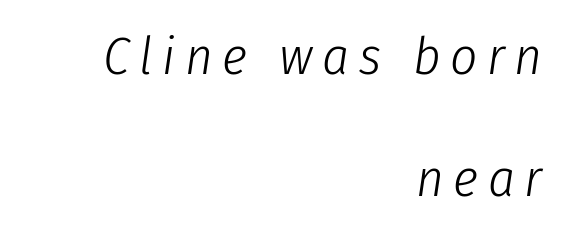
Q: Is the text bold? A: No.
Q: Is the text italic (slanted)? A: Yes, it leans right by about 8 degrees.
Q: Is the text underlined? A: No.
Q: How is the paragraph aligned? A: Right-aligned.
Q: Is the spacing between lines tight, normal or loose? A: Loose.
Q: Width (condensed, normal, or wide)? A: Condensed.
Q: Stroke contrast? A: Low.
Q: x-height? A: Medium.
Q: Monospaced? A: No.
